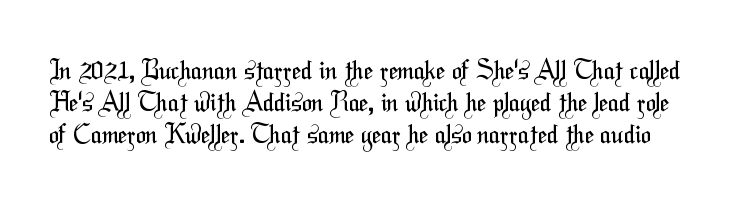
{"bold": "no", "underline": "no", "line_spacing_ratio": 1.24, "letter_spacing": "normal", "letter_spacing_em": 0.0, "glyph_px": 26}
